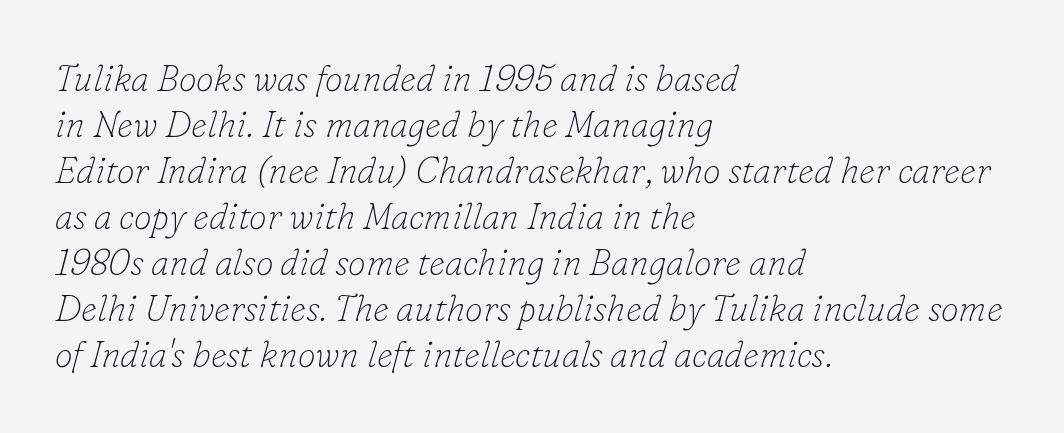
Q: Is the text bold? A: No.
Q: Is the text italic (slanted)? A: Yes, it leans right by about 16 degrees.
Q: Is the typeface a serif or a sans-serif typeface? A: Serif.
Q: Is the text underlined? A: No.
Q: How is the paragraph aligned? A: Left-aligned.
Q: Is the spacing between letters normal or unusually wide? A: Normal.
Q: Is the spacing between lines tight, normal or loose? A: Normal.
Q: Width (condensed, normal, or wide)? A: Normal.
Q: Stroke contrast? A: Low.
Q: x-height? A: Small.
Q: Monospaced? A: No.
